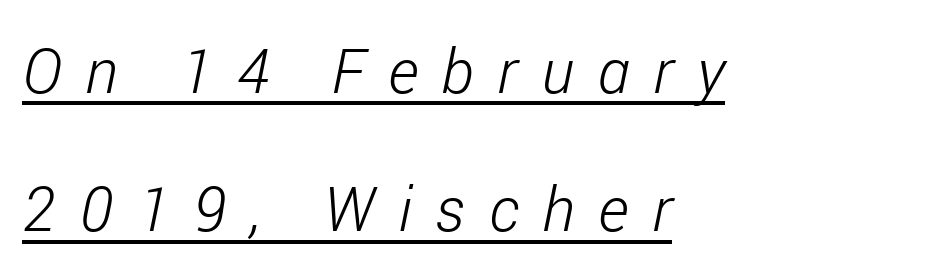
{"italic": "yes", "lean": "right", "slant_degrees": 11, "bold": "no", "weight": "light", "width": "condensed", "stroke_contrast": "low", "x_height": "medium", "monospaced": "no", "underline": "yes", "align": "left", "line_spacing": "loose", "line_spacing_ratio": 2.23, "letter_spacing": "wide", "letter_spacing_em": 0.38, "glyph_px": 62}
